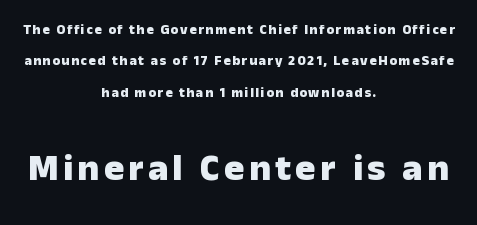
The image shows 38 px heavy sans-serif type, upright; set centered, loose line spacing (2.24x), not underlined; the second (bottom) block is 2.71x larger; low stroke contrast and a medium x-height.
